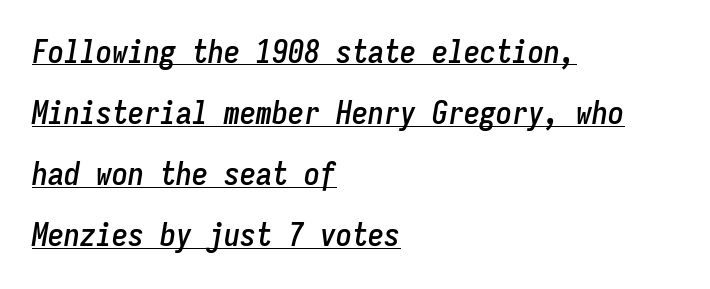
The image shows 32 px condensed type, italic (leaning right), monospaced; set left-aligned, loose line spacing (1.91x), normal letter spacing, underlined; low stroke contrast and a medium x-height.
